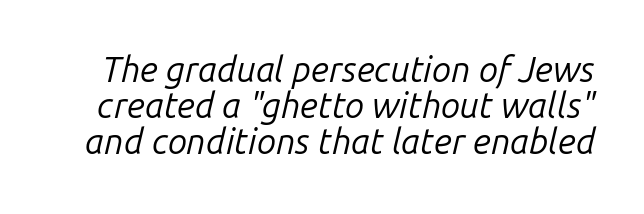
{"italic": "yes", "lean": "right", "slant_degrees": 14, "bold": "no", "weight": "regular", "width": "normal", "stroke_contrast": "low", "x_height": "medium", "monospaced": "no", "underline": "no", "line_spacing": "tight", "line_spacing_ratio": 1.03, "letter_spacing": "normal", "letter_spacing_em": 0.0, "glyph_px": 35}
